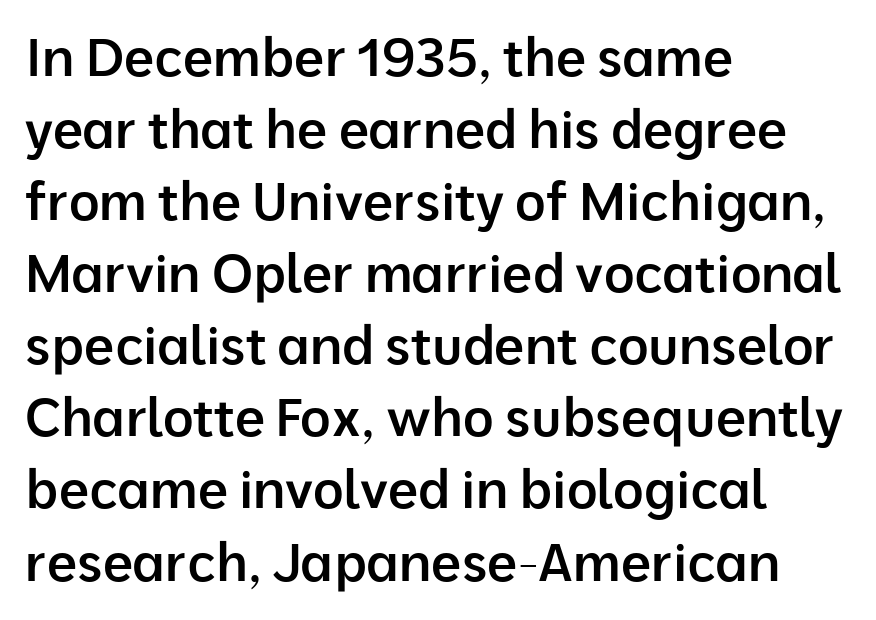
The image shows 53 px semibold sans-serif type, upright; set left-aligned, normal line spacing (1.36x), normal letter spacing, not underlined; low stroke contrast and a medium x-height.
